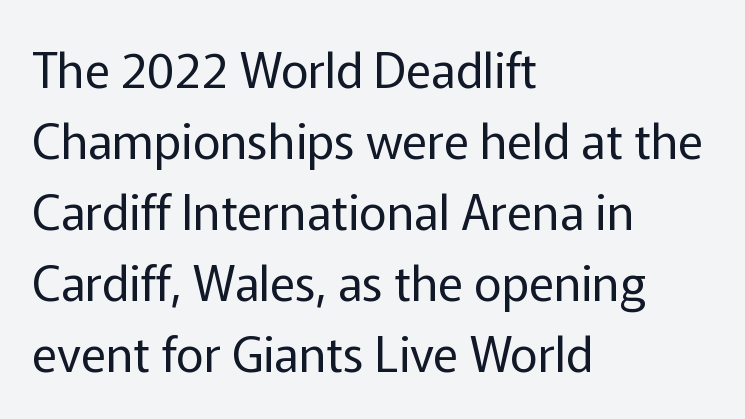
The characters are drawn with everyday or finer stroke widths. Horizontal bands of white between lines are of average thickness. The lettering stays uniformly vertical, giving the passage a roman look. A typesetter would call this proportional, since set widths differ per character. Check under the words: just untouched page.
